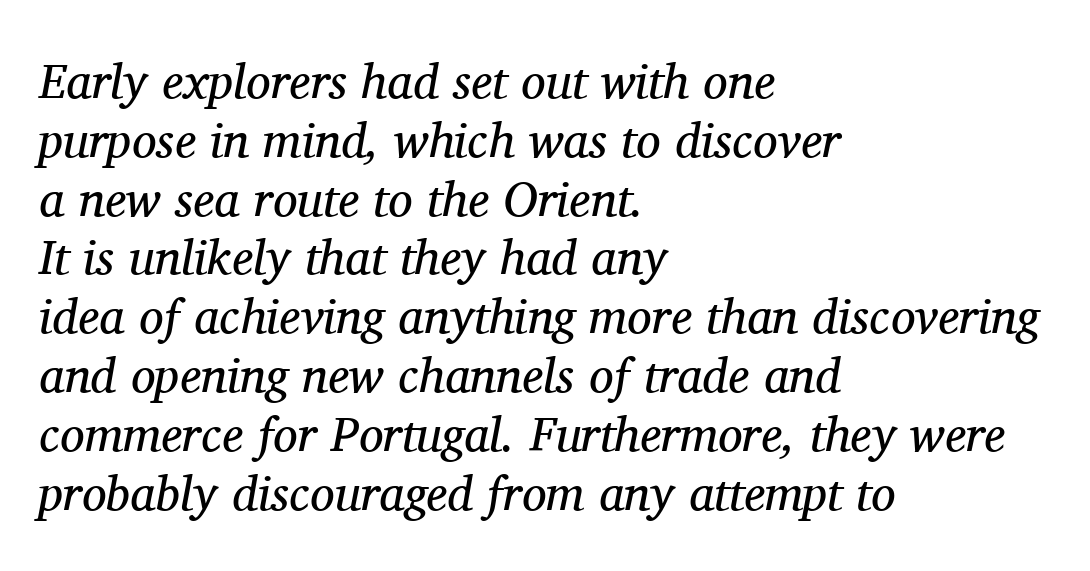
The image shows 49 px regular-weight serif type, italic (leaning right); set left-aligned, line spacing 1.2x, normal letter spacing, not underlined; medium stroke contrast and a medium x-height.
